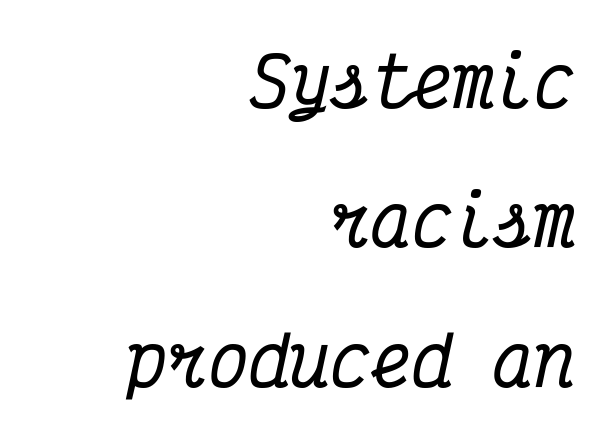
{"serif": "yes", "italic": "yes", "lean": "right", "slant_degrees": 12, "width": "condensed", "stroke_contrast": "medium", "x_height": "medium", "monospaced": "yes", "underline": "no", "align": "right", "line_spacing": "loose", "line_spacing_ratio": 2.05, "letter_spacing": "normal", "letter_spacing_em": 0.0, "glyph_px": 68}
